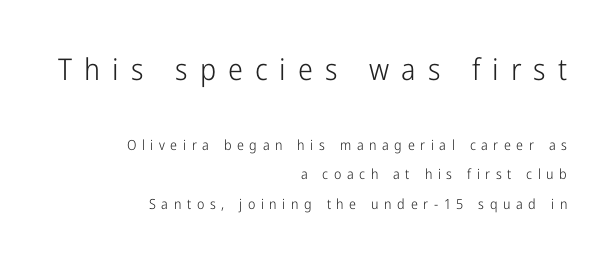
Q: Is the text bold? A: No.
Q: Is the text italic (slanted)? A: No, it is upright.
Q: Is the typeface a serif or a sans-serif typeface? A: Sans-serif.
Q: Is the text underlined? A: No.
Q: How is the paragraph aligned? A: Right-aligned.
Q: Is the spacing between letters normal or unusually wide? A: Unusually wide.
Q: Is the spacing between lines tight, normal or loose? A: Loose.
Q: Which block of text is set in a larger size, the first (top) or the second (bottom)? A: The first (top) one.
Q: Width (condensed, normal, or wide)? A: Condensed.
Q: Stroke contrast? A: Low.
Q: x-height? A: Medium.
Q: Monospaced? A: No.
